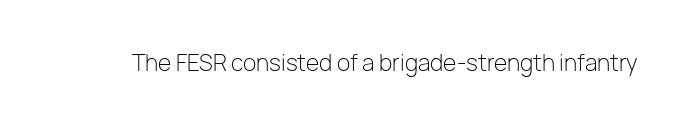
Q: Is the text bold? A: No.
Q: Is the text italic (slanted)? A: No, it is upright.
Q: Is the text underlined? A: No.
Q: Is the spacing between letters normal or unusually wide? A: Normal.
